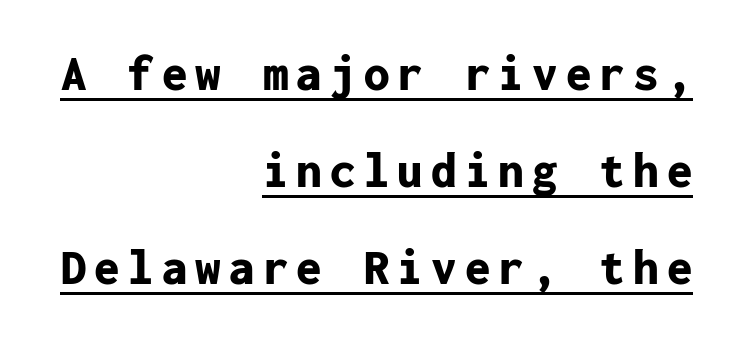
The image shows 51 px bold sans-serif type, upright, monospaced; set right-aligned, loose line spacing (1.9x), underlined; low stroke contrast and a medium x-height.
